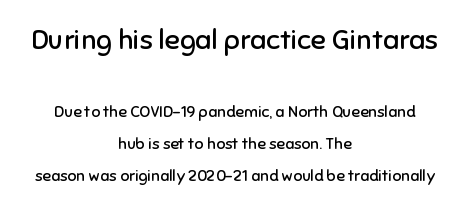
Q: Is the text bold? A: No.
Q: Is the text italic (slanted)? A: No, it is upright.
Q: Is the typeface a serif or a sans-serif typeface? A: Sans-serif.
Q: Is the text underlined? A: No.
Q: How is the paragraph aligned? A: Centered.
Q: Is the spacing between letters normal or unusually wide? A: Normal.
Q: Is the spacing between lines tight, normal or loose? A: Loose.
Q: Which block of text is set in a larger size, the first (top) or the second (bottom)? A: The first (top) one.
Q: Width (condensed, normal, or wide)? A: Normal.
Q: Stroke contrast? A: Low.
Q: x-height? A: Medium.
Q: Monospaced? A: No.
